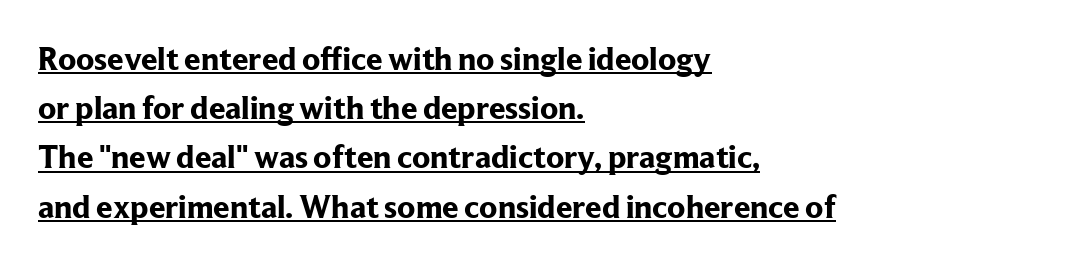
Q: Is the text bold? A: Yes.
Q: Is the text italic (slanted)? A: No, it is upright.
Q: Is the typeface a serif or a sans-serif typeface? A: Serif.
Q: Is the text underlined? A: Yes.
Q: How is the paragraph aligned? A: Left-aligned.
Q: Is the spacing between letters normal or unusually wide? A: Normal.
Q: Is the spacing between lines tight, normal or loose? A: Normal.
Q: Width (condensed, normal, or wide)? A: Normal.
Q: Stroke contrast? A: Low.
Q: x-height? A: Medium.
Q: Monospaced? A: No.
